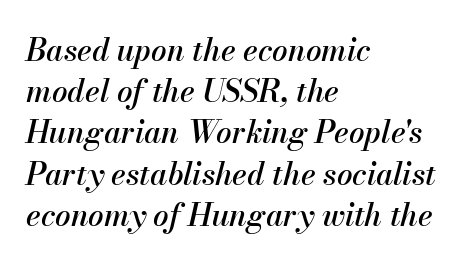
Nothing unusual about the tracking: characters are spaced as the font intends. Vertically, the passage feels balanced, rows spaced as you'd expect. Glance below the letters and you will spot only blank space. The face used here is proportionally spaced, like ordinary book or web type. Is the block centered? No — it sits flush against the left margin. Compared with ordinary roman type, these characters are visibly tilted.
